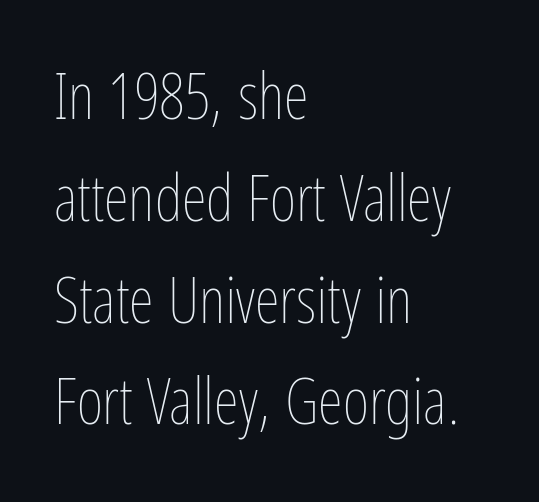
Q: Is the text bold? A: No.
Q: Is the text italic (slanted)? A: No, it is upright.
Q: Is the text underlined? A: No.
Q: How is the paragraph aligned? A: Left-aligned.
Q: Is the spacing between letters normal or unusually wide? A: Normal.
Q: Is the spacing between lines tight, normal or loose? A: Normal.
Q: Width (condensed, normal, or wide)? A: Condensed.
Q: Stroke contrast? A: Low.
Q: x-height? A: Medium.
Q: Monospaced? A: No.
